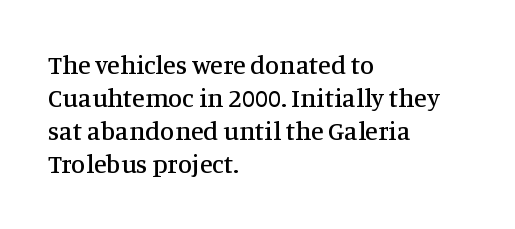
Q: Is the text italic (slanted)? A: No, it is upright.
Q: Is the text underlined? A: No.
Q: How is the paragraph aligned? A: Left-aligned.
Q: Is the spacing between letters normal or unusually wide? A: Normal.
Q: Is the spacing between lines tight, normal or loose? A: Normal.
